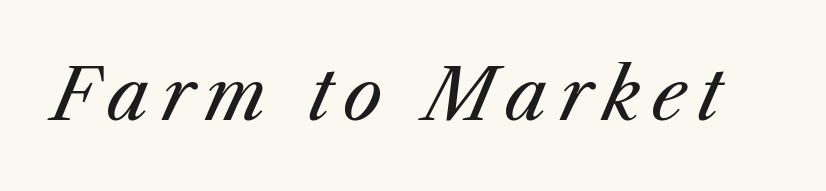
Q: Is the text bold? A: No.
Q: Is the text italic (slanted)? A: Yes, it leans right by about 25 degrees.
Q: Is the text underlined? A: No.
Q: Width (condensed, normal, or wide)? A: Normal.
Q: Stroke contrast? A: Medium.
Q: x-height? A: Medium.
Q: Monospaced? A: No.
